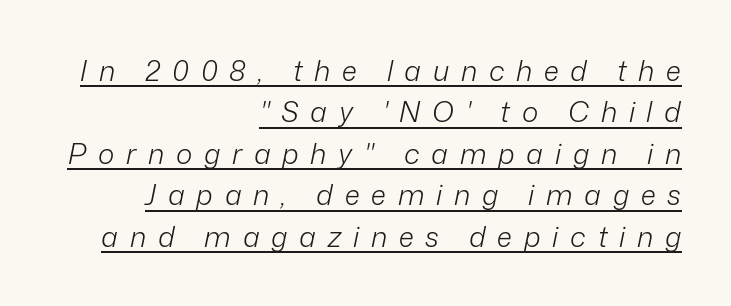
The image shows 28 px light type, italic (leaning right); set right-aligned, normal line spacing (1.48x), unusually wide letter spacing (+0.42 em), underlined; low stroke contrast and a medium x-height.
